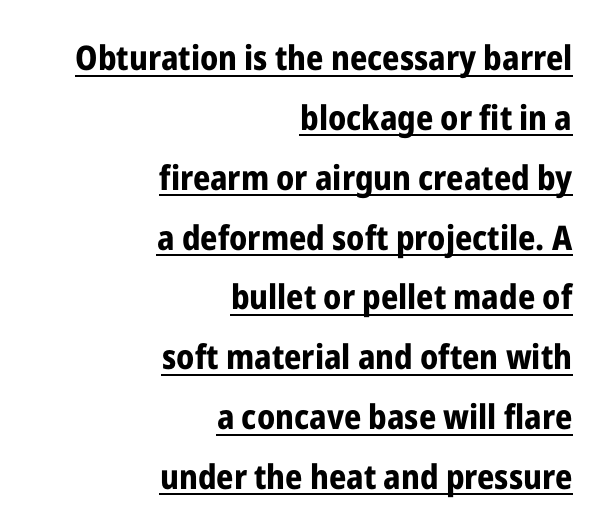
{"serif": "no", "italic": "no", "bold": "yes", "weight": "bold", "width": "condensed", "stroke_contrast": "low", "x_height": "medium", "monospaced": "no", "underline": "yes", "align": "right", "line_spacing_ratio": 1.76, "letter_spacing": "normal", "letter_spacing_em": 0.0, "glyph_px": 34}
